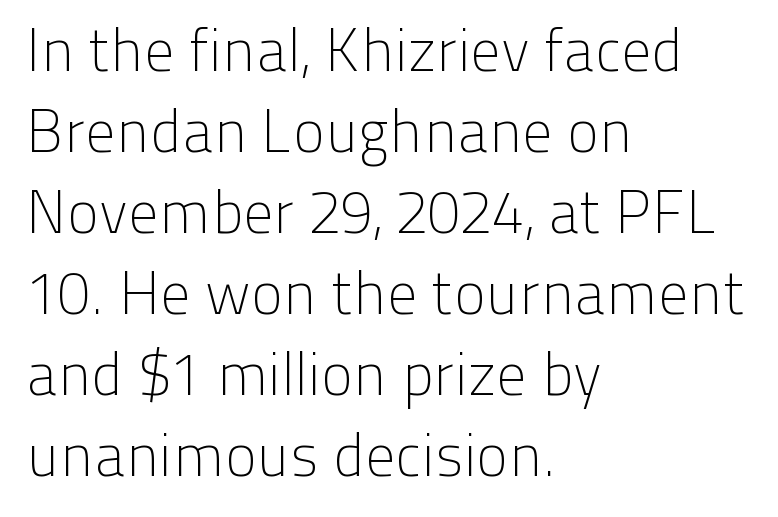
{"serif": "no", "italic": "no", "bold": "no", "weight": "light", "width": "normal", "stroke_contrast": "low", "x_height": "medium", "monospaced": "no", "underline": "no", "align": "left", "line_spacing": "normal", "line_spacing_ratio": 1.35, "letter_spacing": "normal", "letter_spacing_em": 0.0, "glyph_px": 60}
